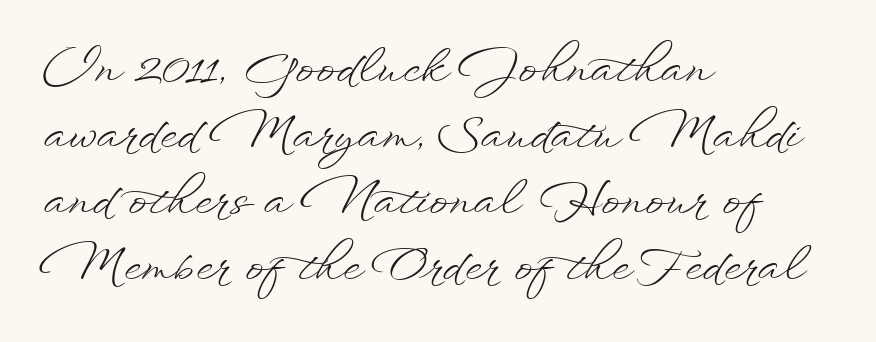
The image shows 45 px light, wide type; set left-aligned, normal line spacing (1.47x), normal letter spacing, not underlined; low stroke contrast and a small x-height.
